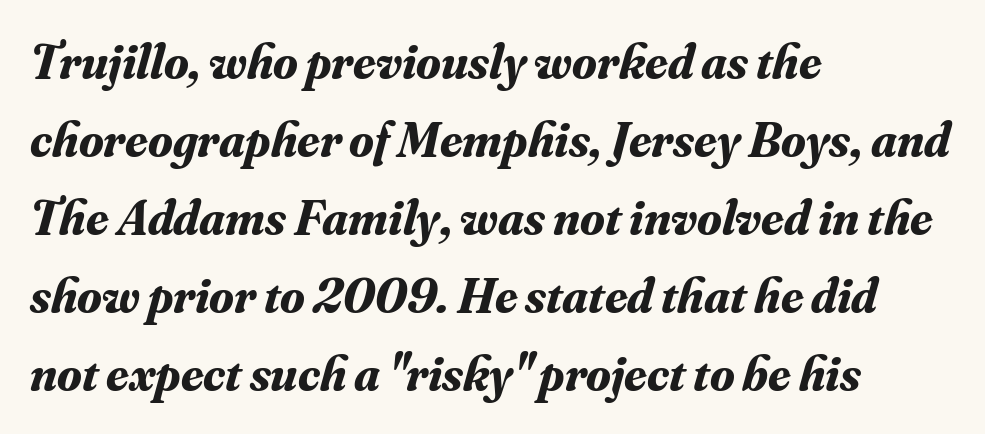
Q: Is the text bold? A: Yes.
Q: Is the text italic (slanted)? A: Yes, it leans right by about 16 degrees.
Q: Is the typeface a serif or a sans-serif typeface? A: Serif.
Q: Is the text underlined? A: No.
Q: How is the paragraph aligned? A: Left-aligned.
Q: Is the spacing between letters normal or unusually wide? A: Normal.
Q: Is the spacing between lines tight, normal or loose? A: Normal.
Q: Width (condensed, normal, or wide)? A: Normal.
Q: Stroke contrast? A: Medium.
Q: x-height? A: Small.
Q: Monospaced? A: No.
